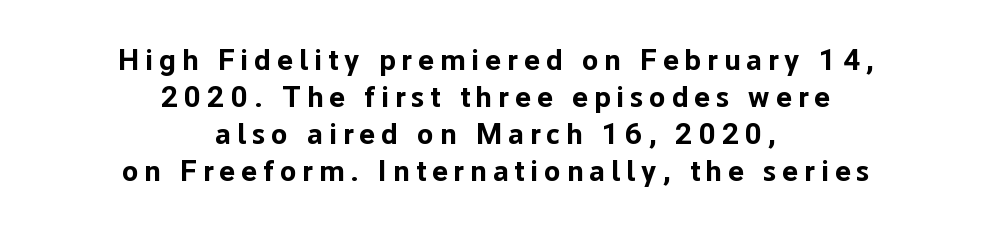
The image shows 30 px bold sans-serif type, upright; set centered, line spacing 1.23x, unusually wide letter spacing (+0.2 em), not underlined; low stroke contrast and a medium x-height.
